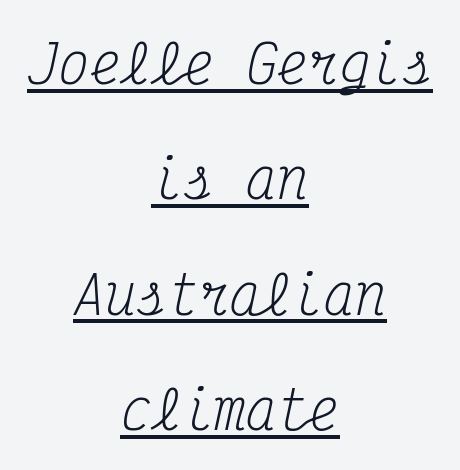
The image shows 52 px regular-weight, condensed serif type, italic (leaning right), monospaced; set centered, loose line spacing (2.22x), normal letter spacing, underlined; medium stroke contrast and a medium x-height.
